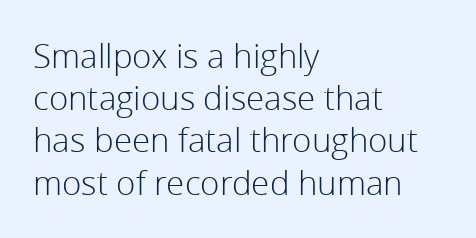
Q: Is the text bold? A: No.
Q: Is the text italic (slanted)? A: No, it is upright.
Q: Is the typeface a serif or a sans-serif typeface? A: Sans-serif.
Q: Is the text underlined? A: No.
Q: How is the paragraph aligned? A: Left-aligned.
Q: Is the spacing between letters normal or unusually wide? A: Normal.
Q: Is the spacing between lines tight, normal or loose? A: Normal.
Q: Width (condensed, normal, or wide)? A: Normal.
Q: Stroke contrast? A: Low.
Q: x-height? A: Medium.
Q: Monospaced? A: No.
